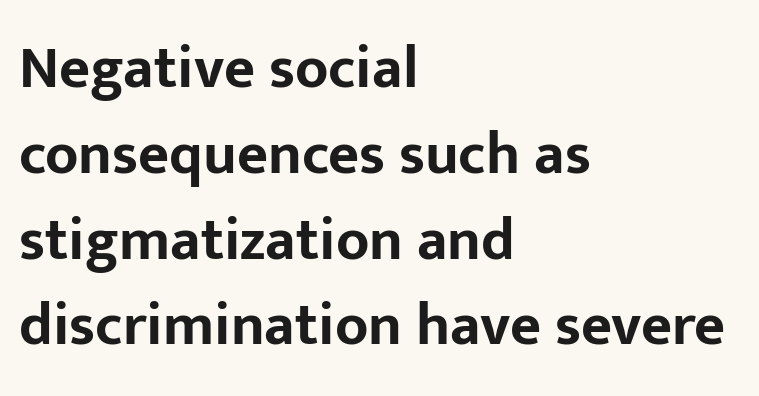
Style check: upright. How heavy is the stroke? Heavy — this is a bold. A typesetter would label this face a sans. If you measured baseline to baseline, you'd find a middling distance.
